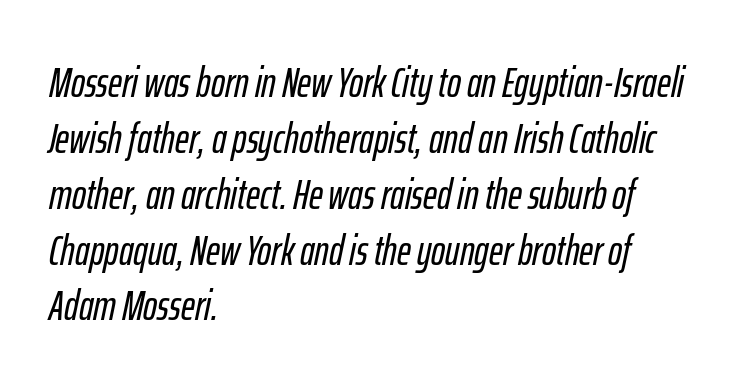
The image shows 42 px condensed type, italic (leaning right); set left-aligned, normal line spacing (1.33x), normal letter spacing, not underlined; low stroke contrast and a medium x-height.
